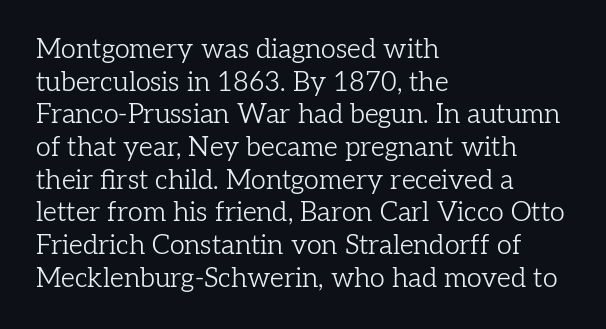
What stands out about the letter spacing? Nothing — it is the standard amount. This is not heavy type; no bold has been used. Just letters on the line, the space beneath them empty. Notice how the stems are strictly vertical — no italics here. This rendering uses left alignment, leaving the right contour irregular.
